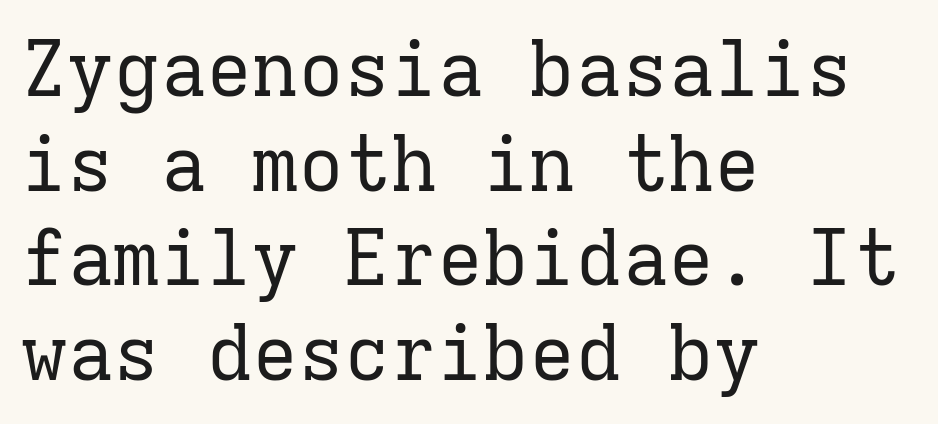
The image shows 77 px regular-weight serif type, upright, monospaced; set left-aligned, line spacing 1.23x, normal letter spacing, not underlined; low stroke contrast and a medium x-height.
